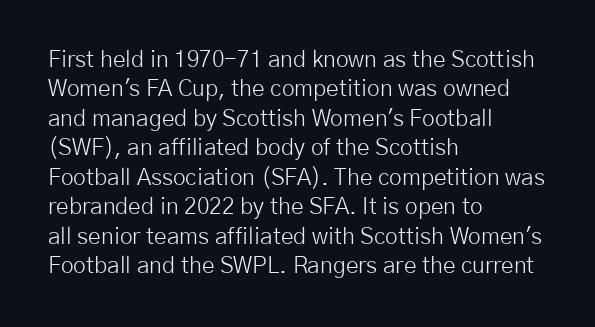
Q: Is the text bold? A: No.
Q: Is the text italic (slanted)? A: No, it is upright.
Q: Is the text underlined? A: No.
Q: How is the paragraph aligned? A: Left-aligned.
Q: Is the spacing between letters normal or unusually wide? A: Normal.
Q: Is the spacing between lines tight, normal or loose? A: Normal.
